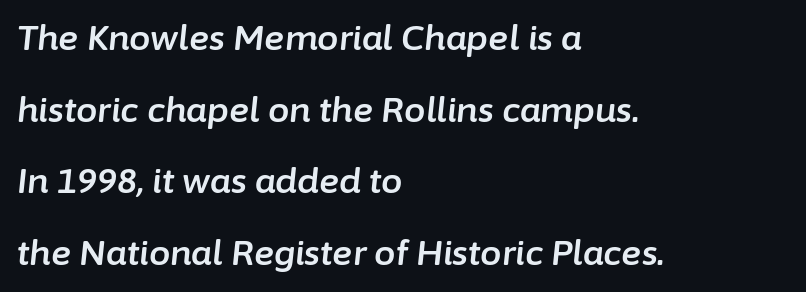
Tall strokes in this sample are angled rather than plumb. Do the characters align in a grid? No, the font is proportional. If you drew a ruler down the left edge, every line would touch it. Descenders are the only things crossing below the line. A typesetter would call this zero additional tracking.
